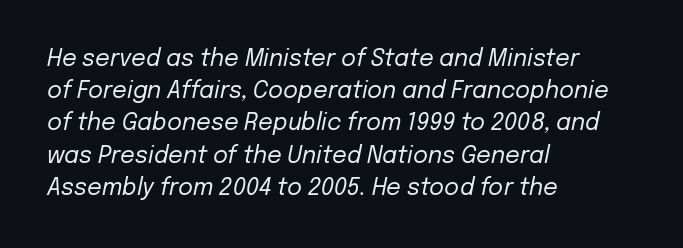
The image shows 23 px text type, italic (leaning right); set left-aligned, normal line spacing (1.4x), normal letter spacing, not underlined.
